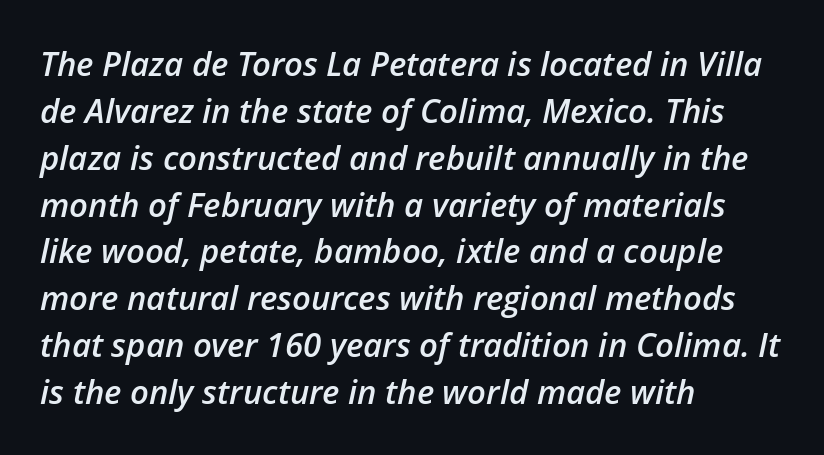
{"italic": "yes", "lean": "right", "slant_degrees": 12, "bold": "semi", "weight": "semibold", "width": "normal", "stroke_contrast": "low", "x_height": "medium", "monospaced": "no", "underline": "no", "align": "left", "line_spacing": "normal", "line_spacing_ratio": 1.42, "letter_spacing": "normal", "letter_spacing_em": 0.0, "glyph_px": 33}
